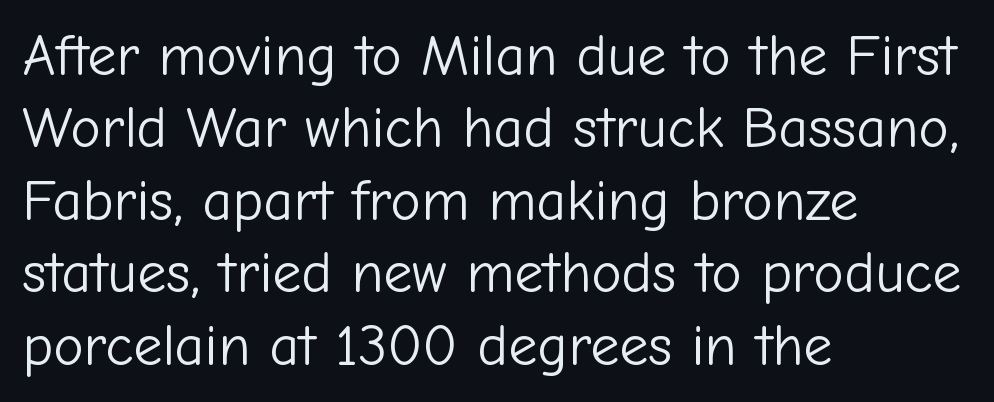
Unlike a traditional serif, this face leaves its strokes unadorned. Each letter keeps its own natural width here, so spacing adapts to shape. The glyphs are unaccompanied by any horizontal stroke below them. These lines sit exactly where default settings would place them.
